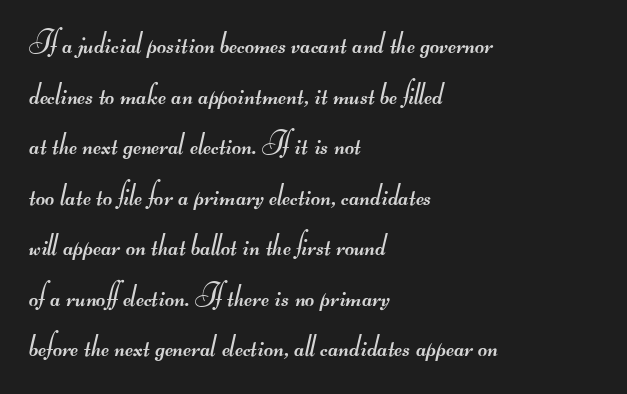
Baseline-to-baseline distance is the conventional proportion of letter height. A bare baseline throughout the passage. Each stroke keeps to a modest, everyday thickness or less. Do the characters align in a grid? No, the font is proportional. Alignment: flush left.
